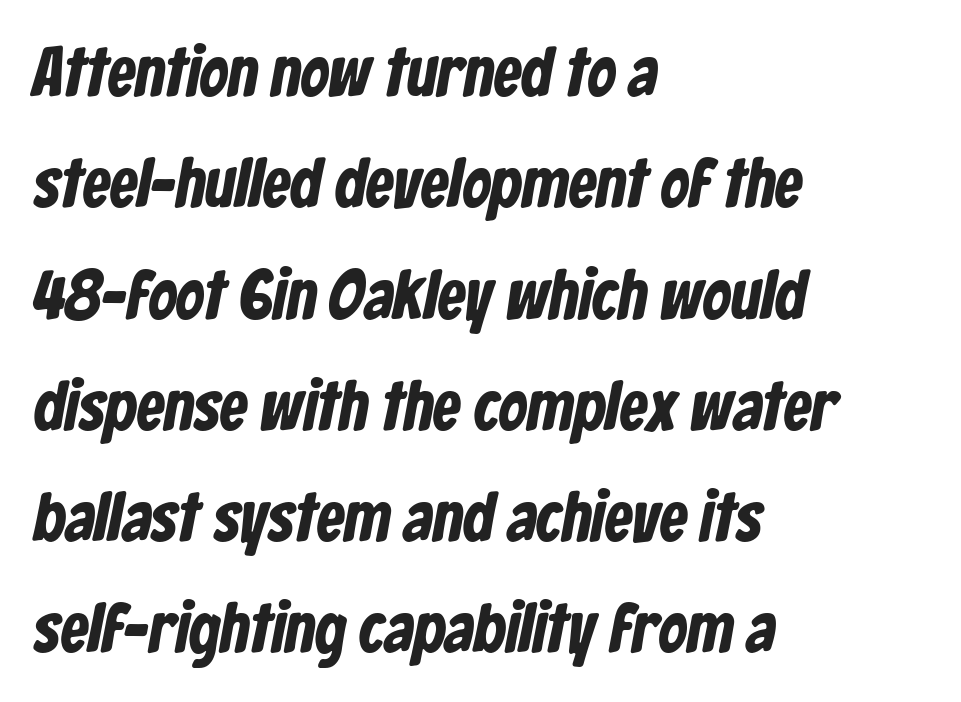
Descenders hang freely into open space. The face used here has the dense, thick strokes of a bold. This sample keeps an unexceptional amount of space between lines. The font family rendered here belongs to the sans-serif group.
